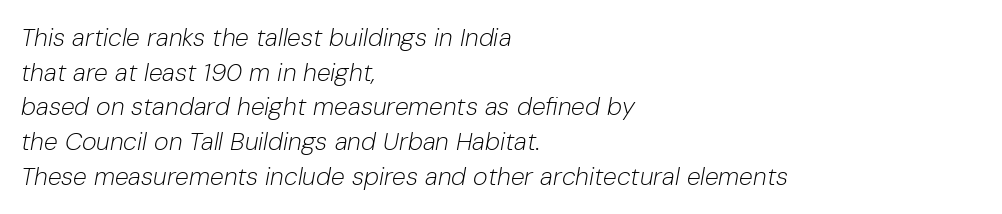
Is this a heavy cut? Hardly; it is regular or lighter. Does the leading feel generous? No, just average. Does extra space separate the letters? No, they use regular spacing. Type without underlining. Would a proofreader flag this as italicized? Yes. Short and long lines alike share a common starting point at left.
